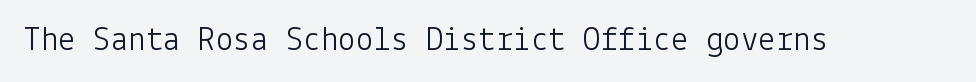
The image shows 35 px light sans-serif type, upright; set normal letter spacing, not underlined; low stroke contrast and a medium x-height.
